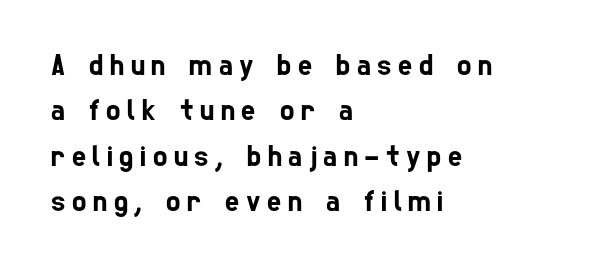
The letters are spread apart with noticeably loose tracking. Serif or sans? Sans — the stroke terminals are bare. The string is rendered with underlining switched off. You could not count columns in this text — the font is proportionally spaced. One glance says typical: line gaps are just what's usual. A classic flush-left, rag-right setting is used for this passage.
